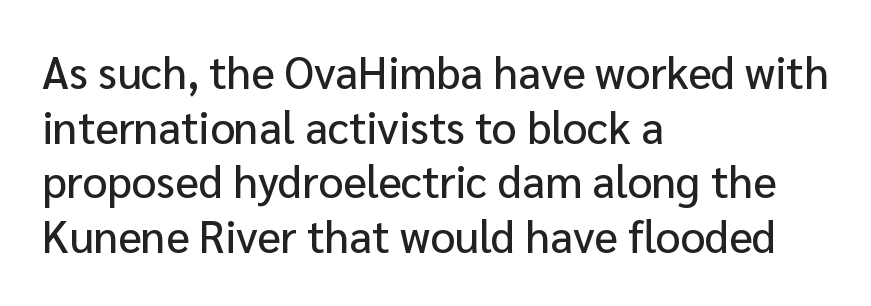
Q: Is the text italic (slanted)? A: No, it is upright.
Q: Is the typeface a serif or a sans-serif typeface? A: Sans-serif.
Q: Is the text underlined? A: No.
Q: How is the paragraph aligned? A: Left-aligned.
Q: Is the spacing between letters normal or unusually wide? A: Normal.
Q: Width (condensed, normal, or wide)? A: Normal.
Q: Stroke contrast? A: Low.
Q: x-height? A: Medium.
Q: Monospaced? A: No.
